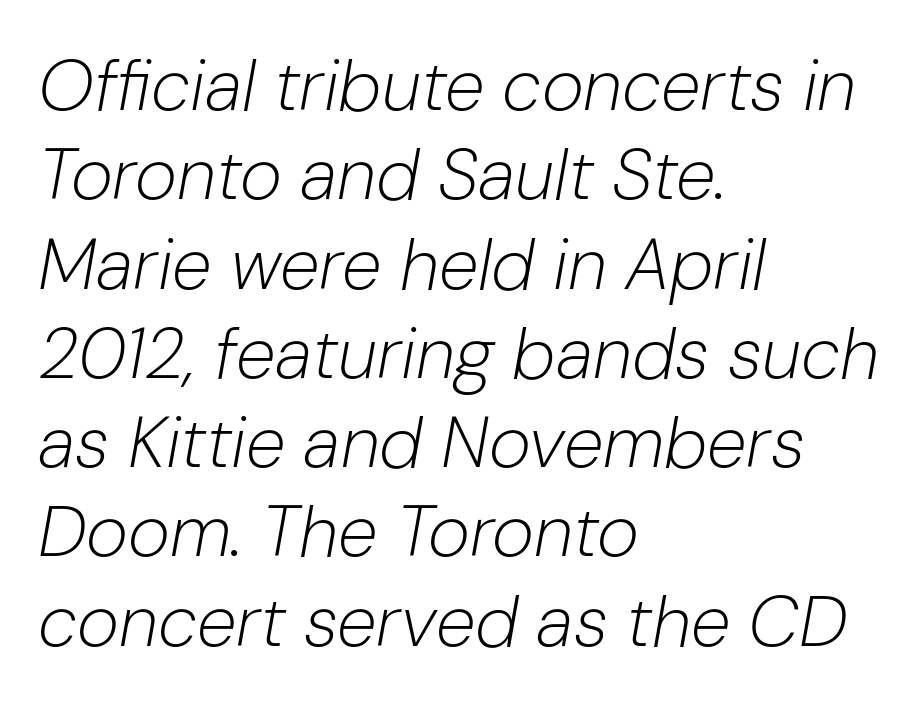
Q: Is the text bold? A: No.
Q: Is the text italic (slanted)? A: Yes, it leans right by about 10 degrees.
Q: Is the text underlined? A: No.
Q: How is the paragraph aligned? A: Left-aligned.
Q: Is the spacing between letters normal or unusually wide? A: Normal.
Q: Width (condensed, normal, or wide)? A: Normal.
Q: Stroke contrast? A: Low.
Q: x-height? A: Medium.
Q: Monospaced? A: No.
